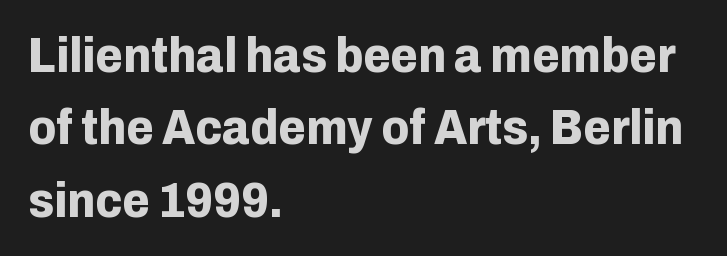
Q: Is the text bold? A: Yes.
Q: Is the text italic (slanted)? A: No, it is upright.
Q: Is the typeface a serif or a sans-serif typeface? A: Sans-serif.
Q: Is the text underlined? A: No.
Q: How is the paragraph aligned? A: Left-aligned.
Q: Is the spacing between letters normal or unusually wide? A: Normal.
Q: Is the spacing between lines tight, normal or loose? A: Normal.
Q: Width (condensed, normal, or wide)? A: Normal.
Q: Stroke contrast? A: Low.
Q: x-height? A: Medium.
Q: Monospaced? A: No.
